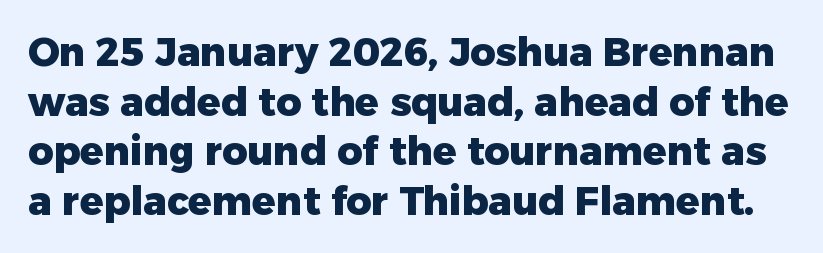
Does the lettering tilt? It doesn't — this is upright. Reading down the column, the eye jumps a familiar distance to each next line. Stroke terminals: plain, sans-serif. Has an underline been added? It has not. Character widths vary here, with narrow letters taking less room than wide ones.
